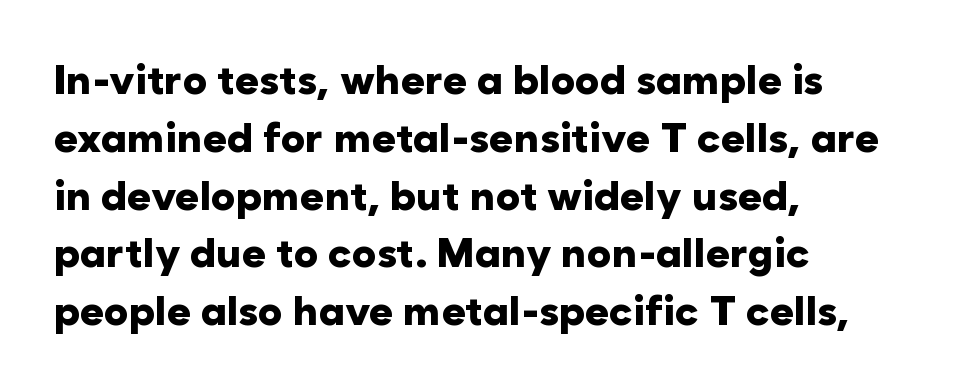
Character widths vary here, with narrow letters taking less room than wide ones. What kind of face is this? One without serifs — a sans. The strokes are fattened all the way to bold. A typesetter would call this leading conventional body-copy spacing. No word sits above an underline. Vertical strokes here are truly vertical.
